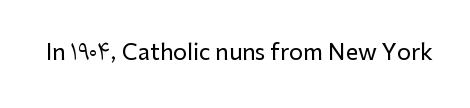
Q: Is the text italic (slanted)? A: No, it is upright.
Q: Is the text underlined? A: No.
Q: Is the spacing between letters normal or unusually wide? A: Normal.
